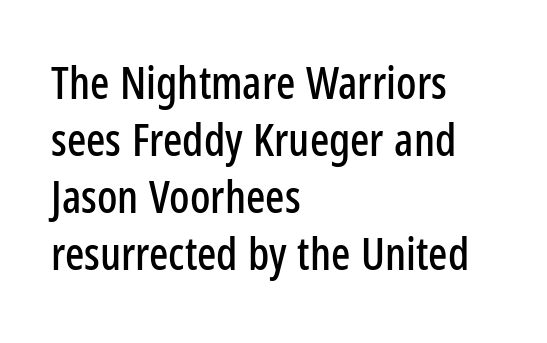
The image shows 45 px condensed sans-serif type, upright; set left-aligned, normal line spacing (1.27x), normal letter spacing, not underlined; low stroke contrast and a medium x-height.
